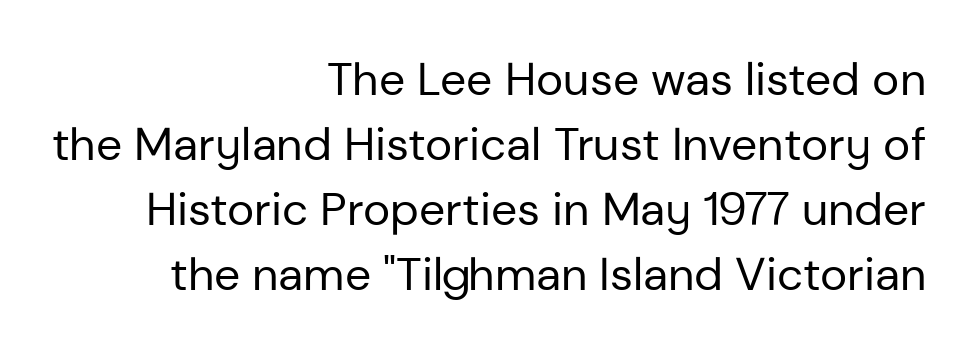
{"serif": "no", "italic": "no", "bold": "no", "weight": "regular", "width": "normal", "stroke_contrast": "low", "x_height": "medium", "monospaced": "no", "underline": "no", "align": "right", "line_spacing": "normal", "line_spacing_ratio": 1.41, "letter_spacing": "normal", "letter_spacing_em": 0.0, "glyph_px": 46}
